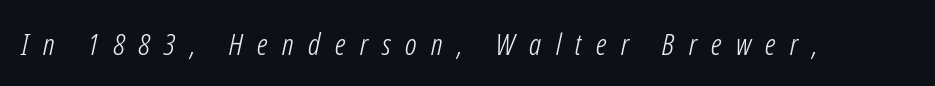
{"italic": "yes", "lean": "right", "slant_degrees": 12, "bold": "no", "weight": "light", "width": "condensed", "stroke_contrast": "low", "x_height": "medium", "monospaced": "no", "underline": "no", "letter_spacing": "wide", "letter_spacing_em": 0.48, "glyph_px": 30}
